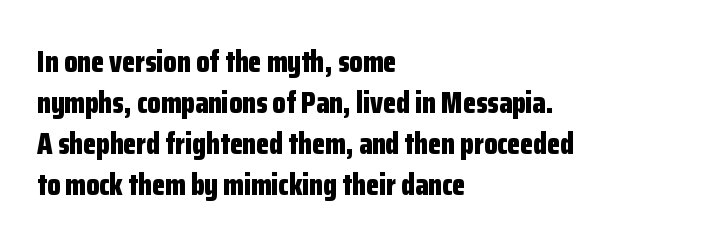
The image shows 30 px bold, condensed sans-serif type, upright; set left-aligned, normal line spacing (1.37x), normal letter spacing, not underlined; low stroke contrast and a medium x-height.
